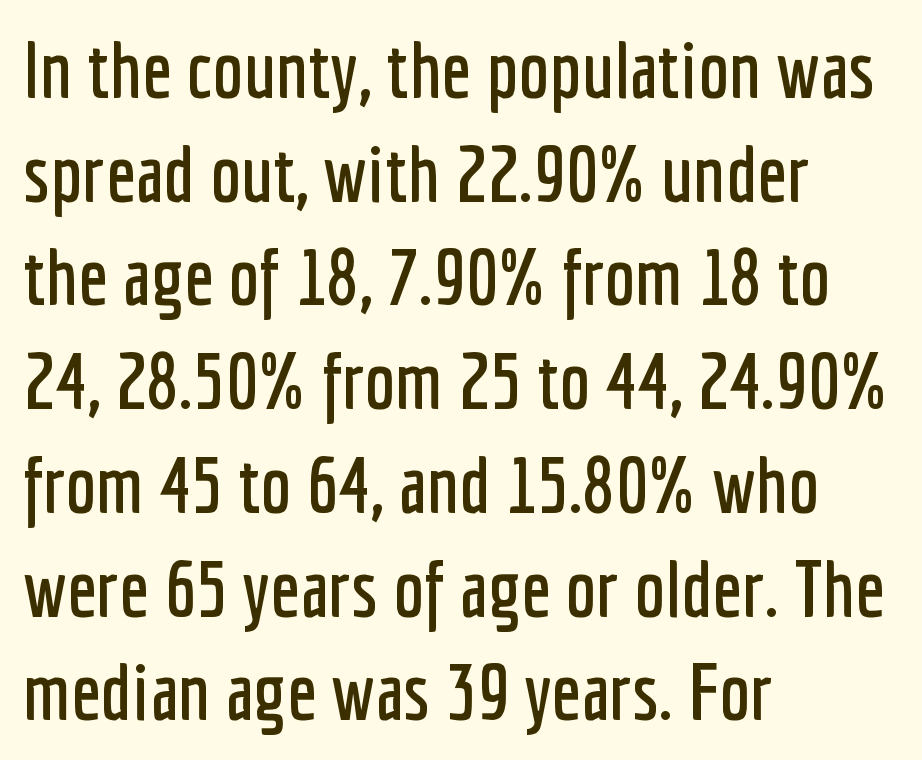
{"serif": "no", "italic": "no", "width": "condensed", "stroke_contrast": "low", "x_height": "medium", "monospaced": "no", "underline": "no", "align": "left", "line_spacing": "normal", "line_spacing_ratio": 1.33, "letter_spacing": "normal", "letter_spacing_em": 0.0, "glyph_px": 78}
